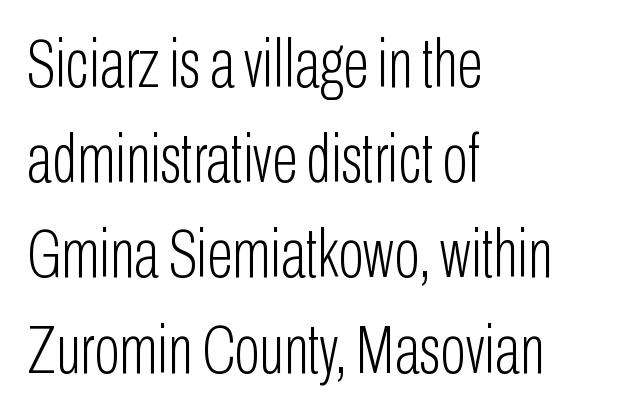
The paragraph has a hard left edge and a soft right edge. Character widths vary here, with narrow letters taking less room than wide ones. Each word holds together tightly as a unit, with standard inter-letter gaps. Line spacing here is normal. When letters stand straight like this, we call the style roman or upright. No word sits above an underline.
